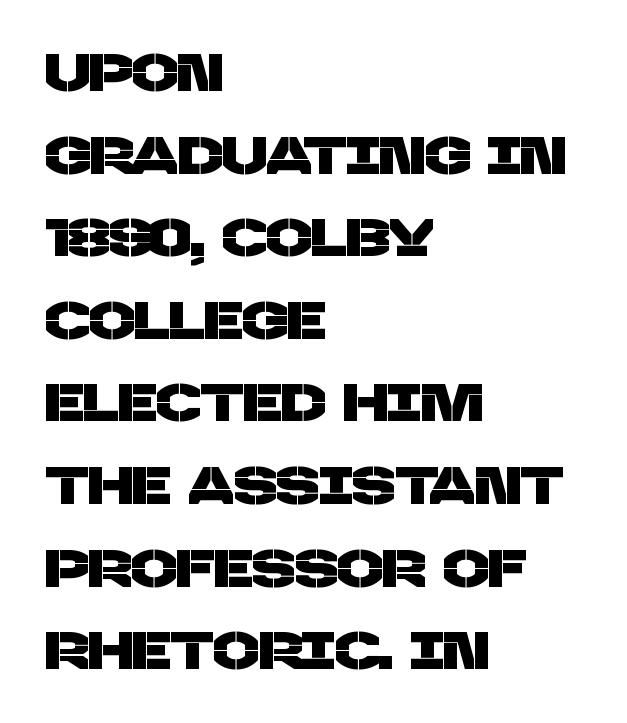
Q: Is the typeface a serif or a sans-serif typeface? A: Sans-serif.
Q: Is the text underlined? A: No.
Q: How is the paragraph aligned? A: Left-aligned.
Q: Is the spacing between letters normal or unusually wide? A: Normal.
Q: Is the spacing between lines tight, normal or loose? A: Normal.
Q: Width (condensed, normal, or wide)? A: Normal.
Q: Stroke contrast? A: Low.
Q: x-height? A: Large.
Q: Monospaced? A: No.
